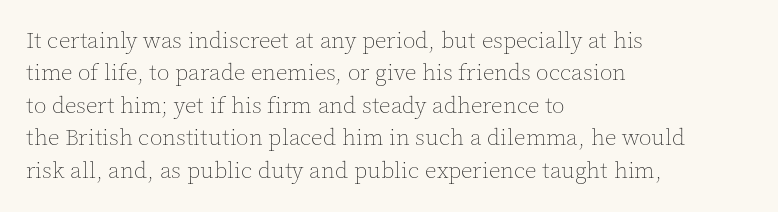
The tracking reads as untouched default to a designer's eye. Layout note: lines flush left. Students, observe: this is what conventionally led text looks like. Underline: absent.
